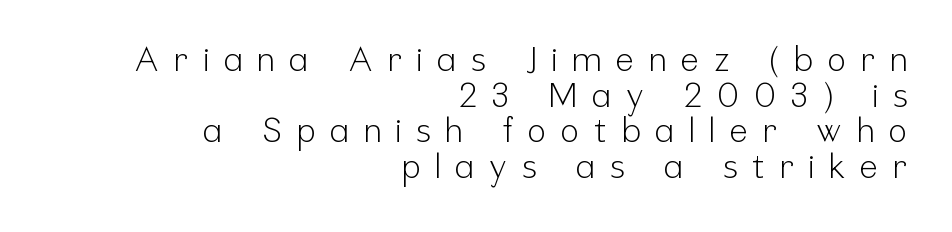
Q: Is the text bold? A: No.
Q: Is the text italic (slanted)? A: No, it is upright.
Q: Is the typeface a serif or a sans-serif typeface? A: Sans-serif.
Q: Is the text underlined? A: No.
Q: How is the paragraph aligned? A: Right-aligned.
Q: Is the spacing between letters normal or unusually wide? A: Unusually wide.
Q: Is the spacing between lines tight, normal or loose? A: Tight.
Q: Width (condensed, normal, or wide)? A: Condensed.
Q: Stroke contrast? A: Low.
Q: x-height? A: Medium.
Q: Monospaced? A: No.
